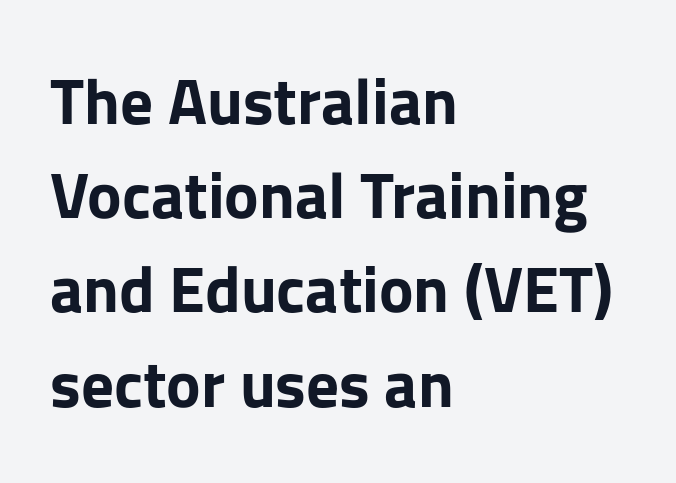
{"serif": "no", "italic": "no", "bold": "yes", "weight": "bold", "width": "normal", "stroke_contrast": "low", "x_height": "medium", "monospaced": "no", "underline": "no", "align": "left", "line_spacing": "normal", "line_spacing_ratio": 1.45, "letter_spacing": "normal", "letter_spacing_em": 0.0, "glyph_px": 65}
